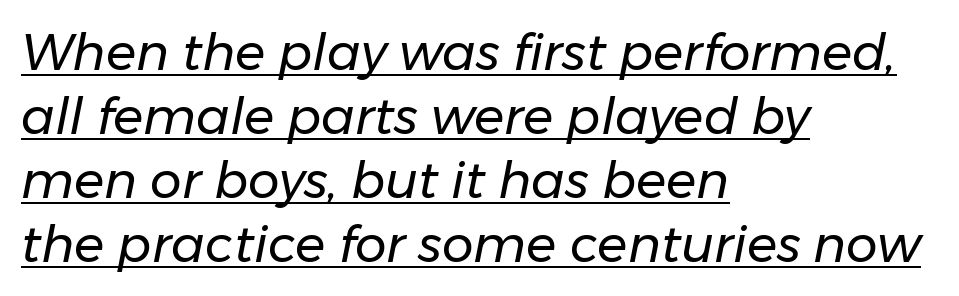
The image shows 50 px regular-weight type, italic (leaning right); set left-aligned, normal line spacing (1.28x), normal letter spacing, underlined; low stroke contrast and a medium x-height.
